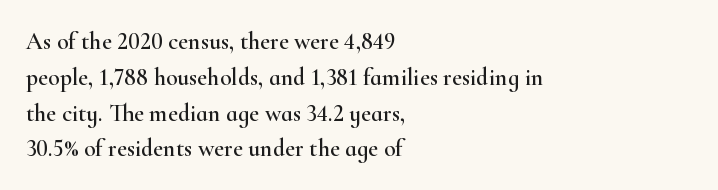
Q: Is the text italic (slanted)? A: No, it is upright.
Q: Is the text underlined? A: No.
Q: How is the paragraph aligned? A: Left-aligned.
Q: Is the spacing between letters normal or unusually wide? A: Normal.
Q: Is the spacing between lines tight, normal or loose? A: Normal.
